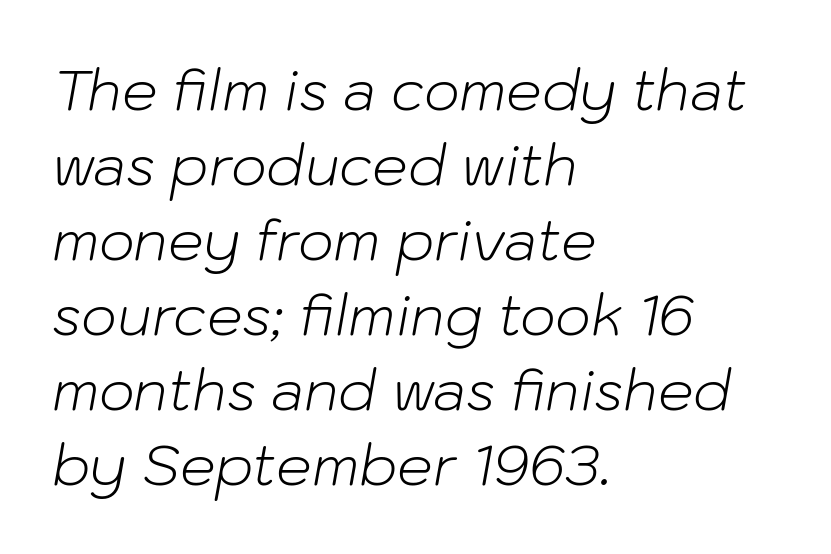
{"italic": "yes", "lean": "right", "slant_degrees": 10, "bold": "no", "weight": "light", "width": "normal", "stroke_contrast": "low", "x_height": "medium", "monospaced": "no", "underline": "no", "align": "left", "line_spacing": "normal", "line_spacing_ratio": 1.34, "letter_spacing": "normal", "letter_spacing_em": 0.0, "glyph_px": 56}
